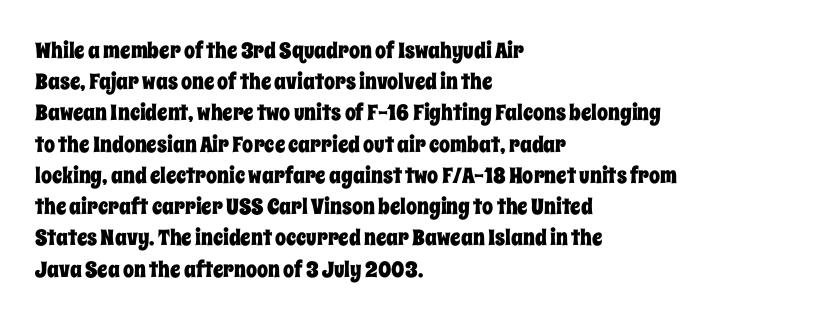
Nope, not italic — everything's standing straight. You could call the tracking neutral — neither tight nor loose. Descenders hang freely into open space. Vertical spacing — default. The compositor pushed each line to the left boundary.
